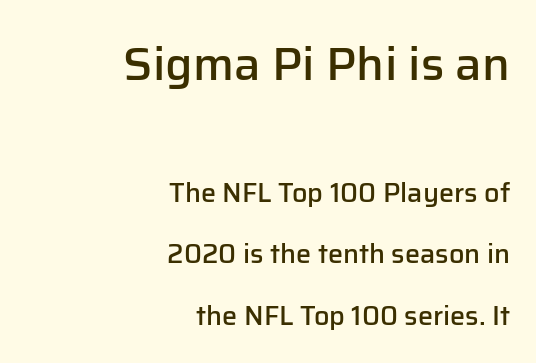
{"serif": "no", "italic": "no", "bold": "semi", "weight": "semibold", "width": "normal", "stroke_contrast": "low", "x_height": "medium", "monospaced": "no", "underline": "no", "align": "right", "line_spacing": "loose", "line_spacing_ratio": 2.28, "letter_spacing": "normal", "letter_spacing_em": 0.0, "larger_block": "first", "size_ratio": 1.74, "glyph_px": 47}
